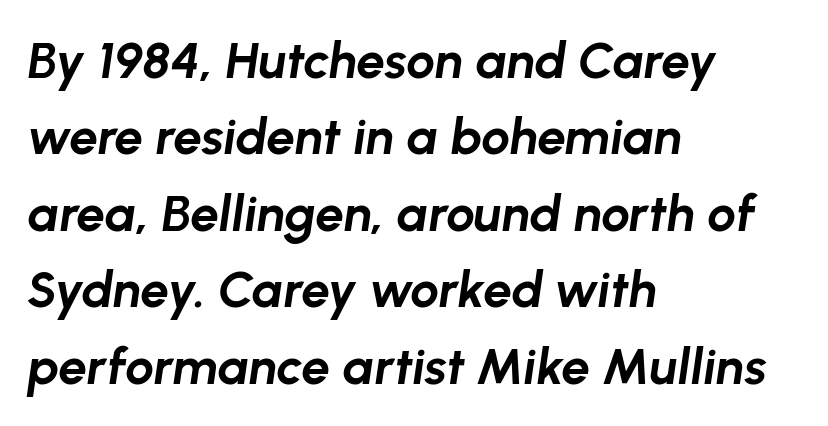
Q: Is the text bold? A: Yes.
Q: Is the text italic (slanted)? A: Yes, it leans right by about 8 degrees.
Q: Is the text underlined? A: No.
Q: How is the paragraph aligned? A: Left-aligned.
Q: Is the spacing between letters normal or unusually wide? A: Normal.
Q: Is the spacing between lines tight, normal or loose? A: Normal.
Q: Width (condensed, normal, or wide)? A: Normal.
Q: Stroke contrast? A: Low.
Q: x-height? A: Medium.
Q: Monospaced? A: No.
